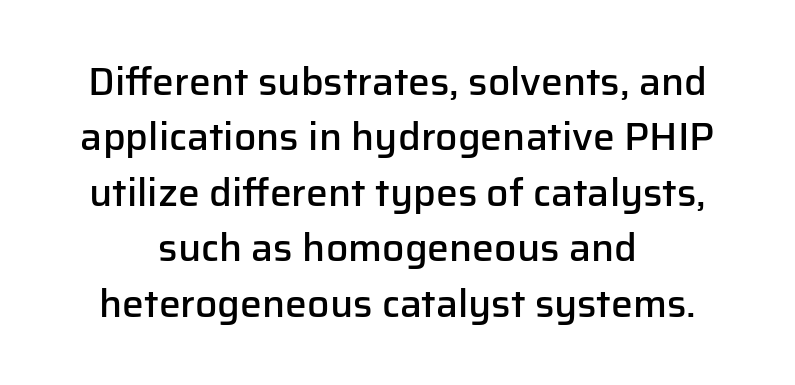
The image shows 39 px semibold sans-serif type, upright; set centered, normal line spacing (1.42x), normal letter spacing, not underlined; low stroke contrast and a medium x-height.
